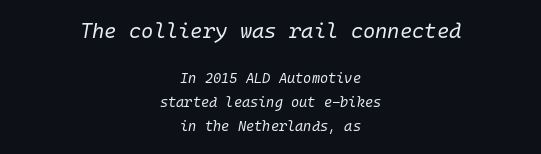
The image shows 21 px text type, italic (leaning right); set centered, normal line spacing (1.7x), normal letter spacing, not underlined; the first (top) block is 1.5x larger.
